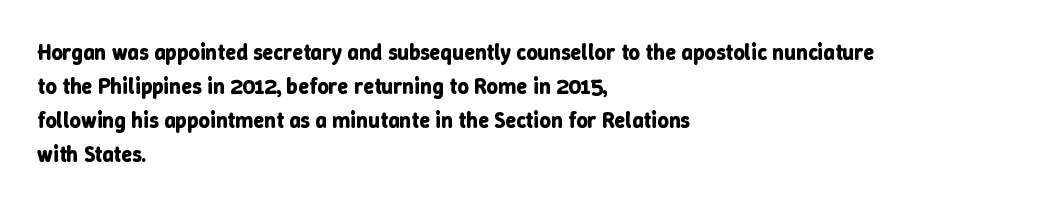
{"italic": "no", "bold": "yes", "underline": "no", "align": "left", "line_spacing": "normal", "line_spacing_ratio": 1.55, "letter_spacing": "normal", "letter_spacing_em": 0.0, "glyph_px": 22}
